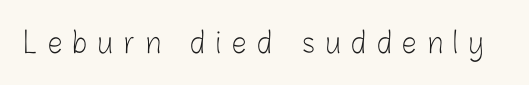
Q: Is the text bold? A: No.
Q: Is the text italic (slanted)? A: No, it is upright.
Q: Is the typeface a serif or a sans-serif typeface? A: Sans-serif.
Q: Is the text underlined? A: No.
Q: Is the spacing between letters normal or unusually wide? A: Unusually wide.
Q: Width (condensed, normal, or wide)? A: Condensed.
Q: Stroke contrast? A: Low.
Q: x-height? A: Medium.
Q: Monospaced? A: No.
